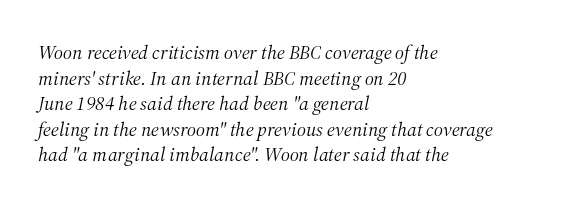
This rendering leaves character spacing at its baseline value. These lines stack with their left ends in a neat column. Notice how the stems are inclined rather than vertical — that's the hallmark of italics. A clean baseline with only descenders dipping below it.
